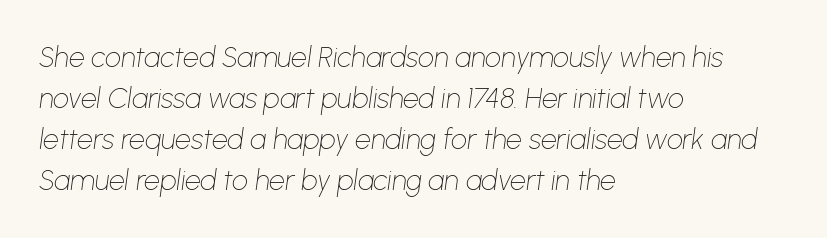
Q: Is the text bold? A: No.
Q: Is the text italic (slanted)? A: Yes, it leans right by about 8 degrees.
Q: Is the text underlined? A: No.
Q: How is the paragraph aligned? A: Left-aligned.
Q: Is the spacing between letters normal or unusually wide? A: Normal.
Q: Is the spacing between lines tight, normal or loose? A: Normal.
Q: Width (condensed, normal, or wide)? A: Normal.
Q: Stroke contrast? A: Low.
Q: x-height? A: Medium.
Q: Monospaced? A: No.
